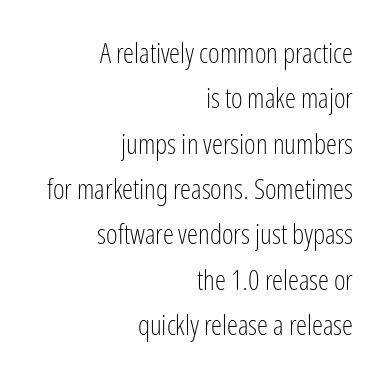
{"serif": "no", "italic": "no", "bold": "no", "weight": "light", "width": "condensed", "stroke_contrast": "low", "x_height": "medium", "monospaced": "no", "underline": "no", "align": "right", "line_spacing": "normal", "line_spacing_ratio": 1.62, "letter_spacing": "normal", "letter_spacing_em": 0.0, "glyph_px": 28}
